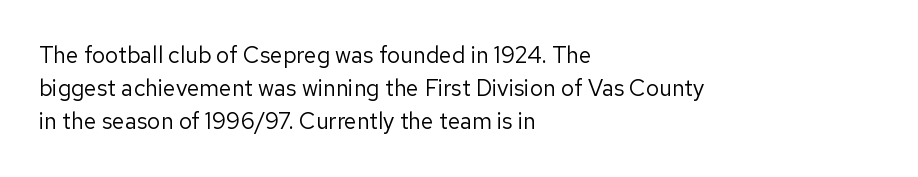
The image shows 23 px text type, upright; set left-aligned, normal line spacing (1.44x), normal letter spacing, not underlined.
